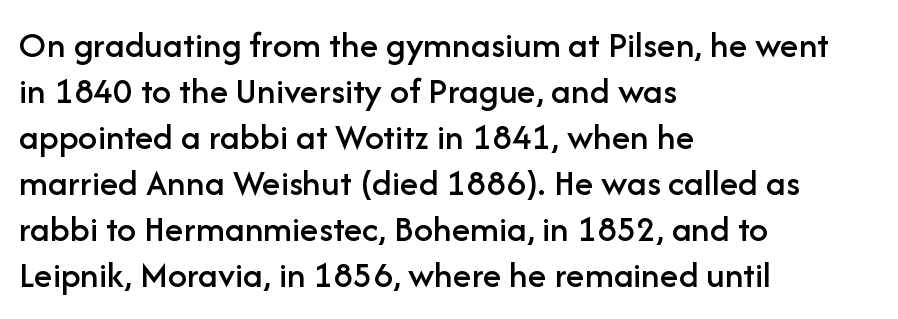
Q: Is the text italic (slanted)? A: No, it is upright.
Q: Is the typeface a serif or a sans-serif typeface? A: Sans-serif.
Q: Is the text underlined? A: No.
Q: How is the paragraph aligned? A: Left-aligned.
Q: Is the spacing between letters normal or unusually wide? A: Normal.
Q: Width (condensed, normal, or wide)? A: Normal.
Q: Stroke contrast? A: Low.
Q: x-height? A: Medium.
Q: Monospaced? A: No.
